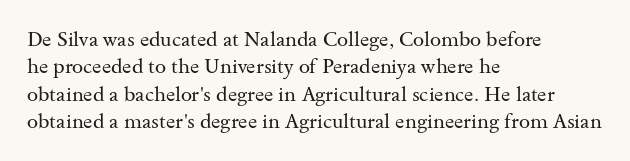
Caption: standard tracking, unaltered. Alignment: flush left. Line spacing here is normal. Weight: not bold — regular or lighter.
